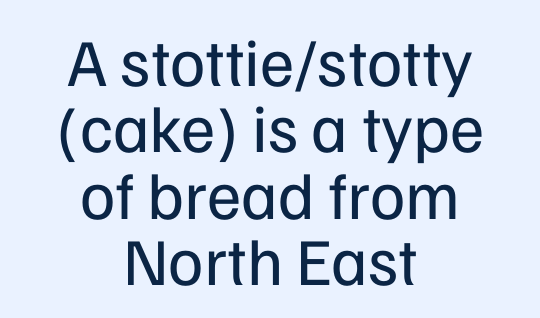
{"serif": "no", "italic": "no", "bold": "no", "weight": "regular", "width": "normal", "stroke_contrast": "low", "x_height": "medium", "monospaced": "no", "underline": "no", "align": "center", "line_spacing": "tight", "line_spacing_ratio": 0.99, "letter_spacing": "normal", "letter_spacing_em": 0.0, "glyph_px": 67}
